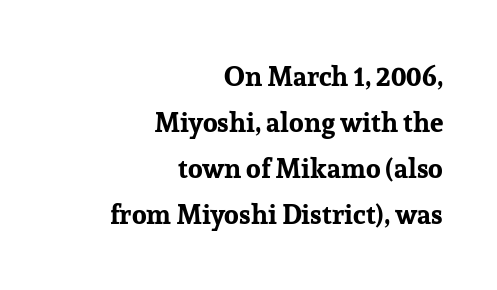
The image shows 27 px bold type, upright; set right-aligned, normal line spacing (1.7x), normal letter spacing, not underlined.
